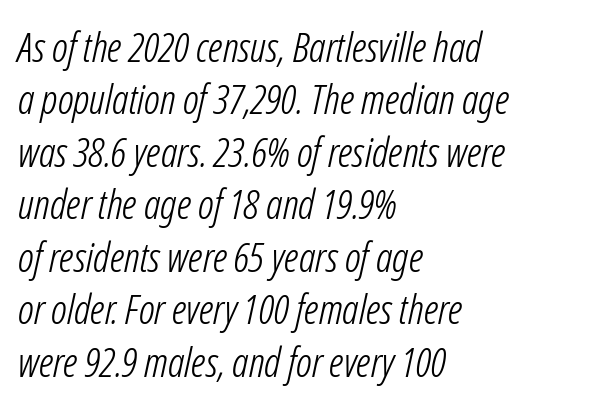
Q: Is the text bold? A: No.
Q: Is the text italic (slanted)? A: Yes, it leans right by about 12 degrees.
Q: Is the text underlined? A: No.
Q: How is the paragraph aligned? A: Left-aligned.
Q: Is the spacing between letters normal or unusually wide? A: Normal.
Q: Is the spacing between lines tight, normal or loose? A: Normal.
Q: Width (condensed, normal, or wide)? A: Condensed.
Q: Stroke contrast? A: Low.
Q: x-height? A: Medium.
Q: Monospaced? A: No.
